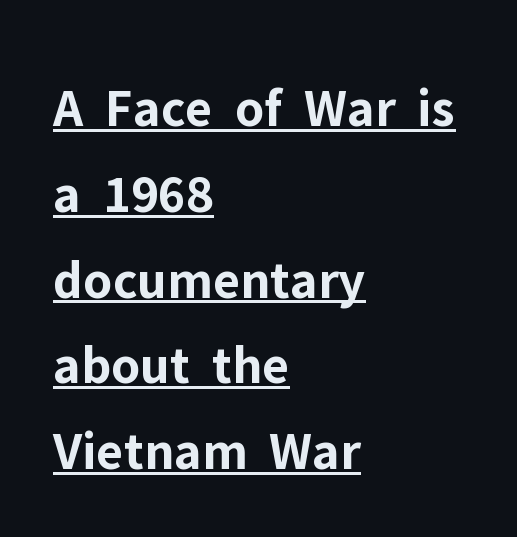
{"serif": "no", "italic": "no", "bold": "yes", "weight": "bold", "width": "normal", "stroke_contrast": "low", "x_height": "medium", "monospaced": "no", "underline": "yes", "align": "left", "line_spacing": "normal", "line_spacing_ratio": 1.56, "letter_spacing": "normal", "letter_spacing_em": 0.0, "glyph_px": 55}
